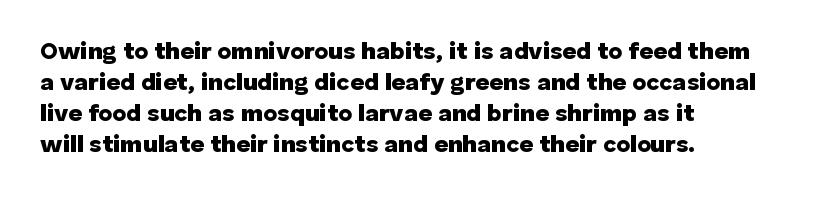
The image shows 24 px bold type, upright; set left-aligned, normal line spacing (1.29x), normal letter spacing, not underlined.
